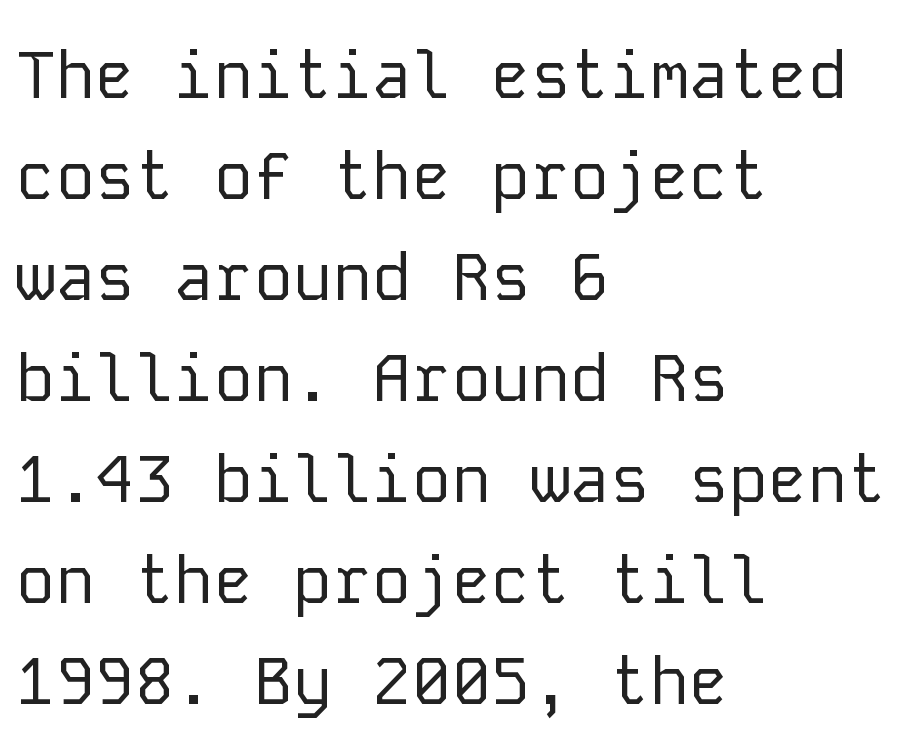
The image shows 66 px regular-weight sans-serif type, upright, monospaced; set left-aligned, normal line spacing (1.53x), normal letter spacing, not underlined; low stroke contrast and a medium x-height.
